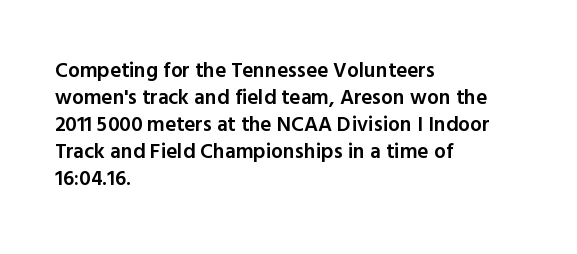
{"italic": "no", "bold": "semi", "underline": "no", "align": "left", "line_spacing": "normal", "line_spacing_ratio": 1.29, "letter_spacing": "normal", "letter_spacing_em": 0.0, "glyph_px": 21}
